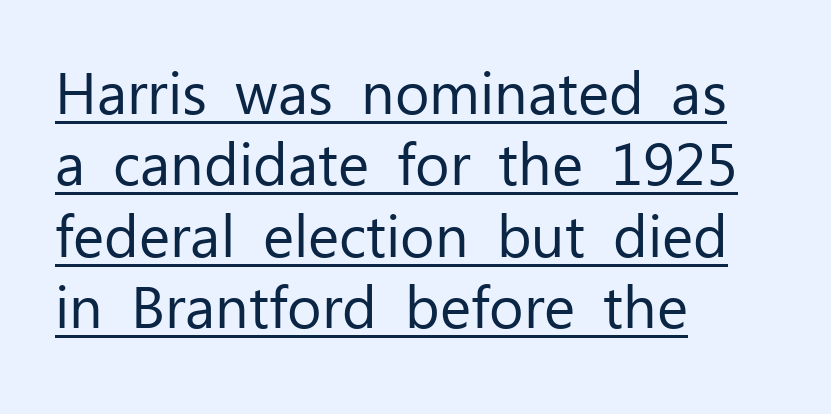
{"serif": "no", "italic": "no", "bold": "no", "weight": "regular", "width": "normal", "stroke_contrast": "low", "x_height": "medium", "monospaced": "no", "underline": "yes", "align": "left", "line_spacing_ratio": 1.21, "letter_spacing": "normal", "letter_spacing_em": 0.0, "glyph_px": 59}
